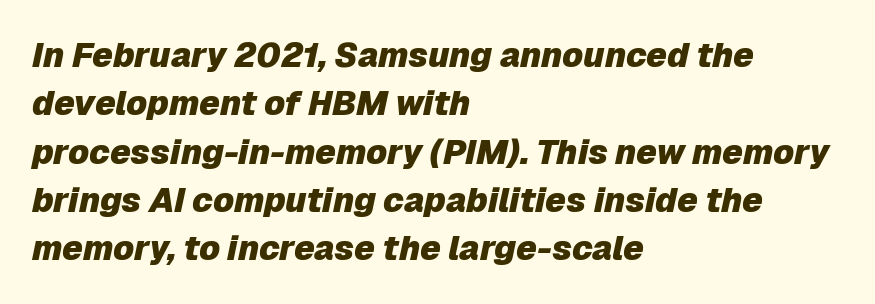
Q: Is the text bold? A: Yes.
Q: Is the text italic (slanted)? A: Yes, it leans right by about 12 degrees.
Q: Is the text underlined? A: No.
Q: How is the paragraph aligned? A: Left-aligned.
Q: Is the spacing between letters normal or unusually wide? A: Normal.
Q: Is the spacing between lines tight, normal or loose? A: Normal.
Q: Width (condensed, normal, or wide)? A: Normal.
Q: Stroke contrast? A: Low.
Q: x-height? A: Medium.
Q: Monospaced? A: No.
